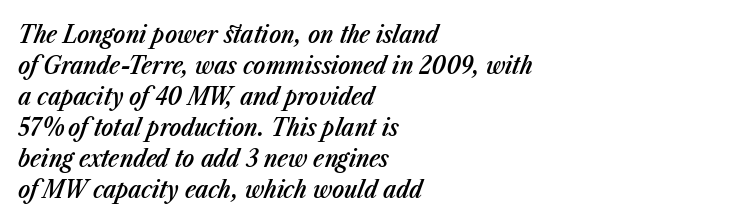
Q: Is the text bold? A: Semi-bold.
Q: Is the text italic (slanted)? A: Yes, it leans right by about 23 degrees.
Q: Is the text underlined? A: No.
Q: How is the paragraph aligned? A: Left-aligned.
Q: Is the spacing between letters normal or unusually wide? A: Normal.
